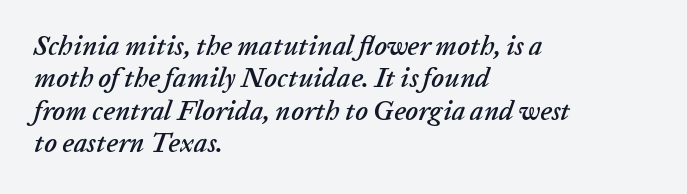
The image shows 27 px text type, italic (leaning right); set left-aligned, line spacing 1.2x, normal letter spacing, not underlined.
